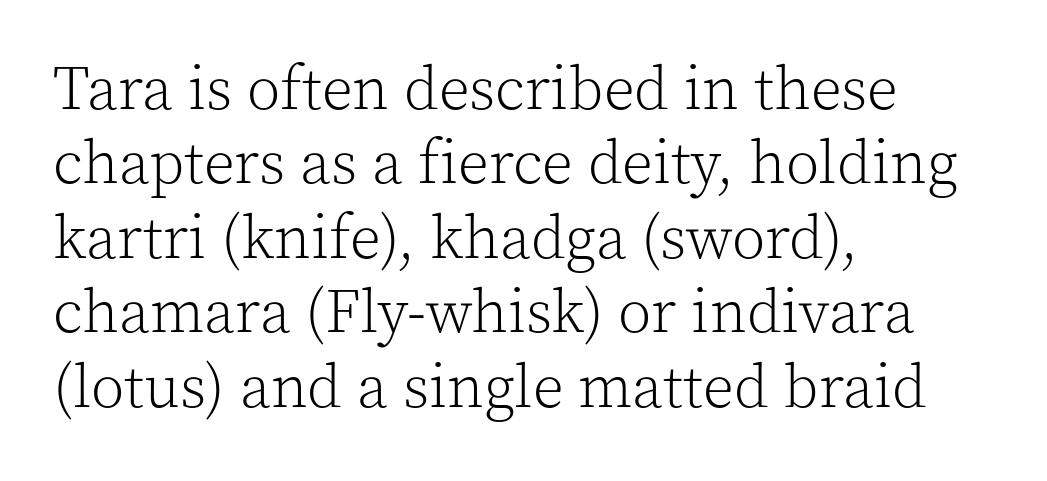
{"serif": "yes", "italic": "no", "bold": "no", "weight": "light", "width": "normal", "x_height": "medium", "monospaced": "no", "underline": "no", "align": "left", "line_spacing_ratio": 1.22, "letter_spacing": "normal", "letter_spacing_em": 0.0, "glyph_px": 61}
